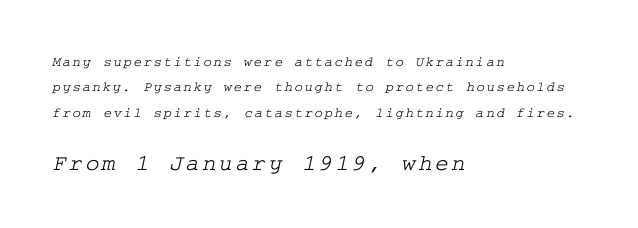
The image shows 23 px text type; set left-aligned, line spacing 1.82x, not underlined; the second (bottom) block is 1.64x larger.
